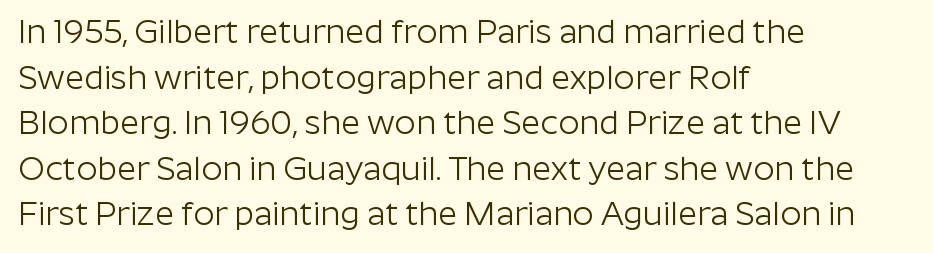
Q: Is the text bold? A: No.
Q: Is the text italic (slanted)? A: No, it is upright.
Q: Is the typeface a serif or a sans-serif typeface? A: Sans-serif.
Q: Is the text underlined? A: No.
Q: How is the paragraph aligned? A: Left-aligned.
Q: Is the spacing between letters normal or unusually wide? A: Normal.
Q: Is the spacing between lines tight, normal or loose? A: Normal.
Q: Width (condensed, normal, or wide)? A: Normal.
Q: Stroke contrast? A: Low.
Q: x-height? A: Medium.
Q: Monospaced? A: No.
